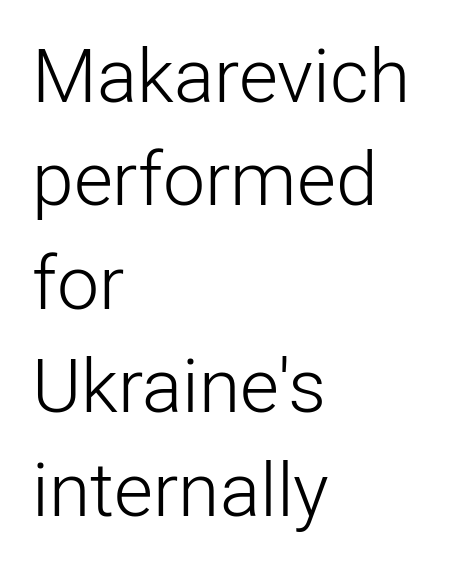
The image shows 75 px light sans-serif type, upright; set left-aligned, normal line spacing (1.38x), normal letter spacing, not underlined; low stroke contrast and a medium x-height.
